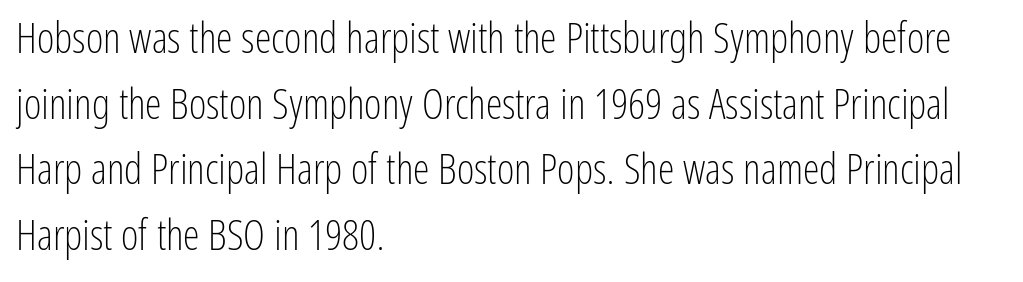
{"serif": "no", "italic": "no", "bold": "no", "weight": "light", "width": "condensed", "stroke_contrast": "low", "x_height": "medium", "monospaced": "no", "underline": "no", "align": "left", "line_spacing": "normal", "line_spacing_ratio": 1.56, "letter_spacing": "normal", "letter_spacing_em": 0.0, "glyph_px": 42}
